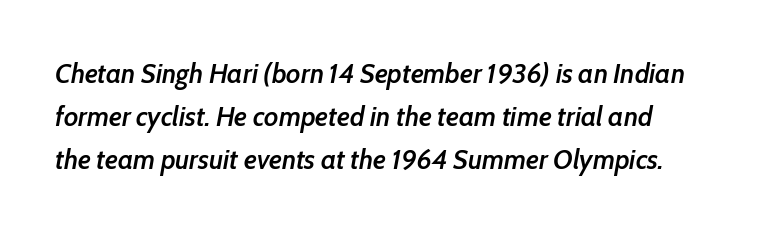
{"italic": "yes", "lean": "right", "slant_degrees": 10, "bold": "semi", "weight": "semibold", "width": "condensed", "stroke_contrast": "low", "x_height": "medium", "monospaced": "no", "underline": "no", "line_spacing": "normal", "line_spacing_ratio": 1.54, "letter_spacing": "normal", "letter_spacing_em": 0.0, "glyph_px": 28}
